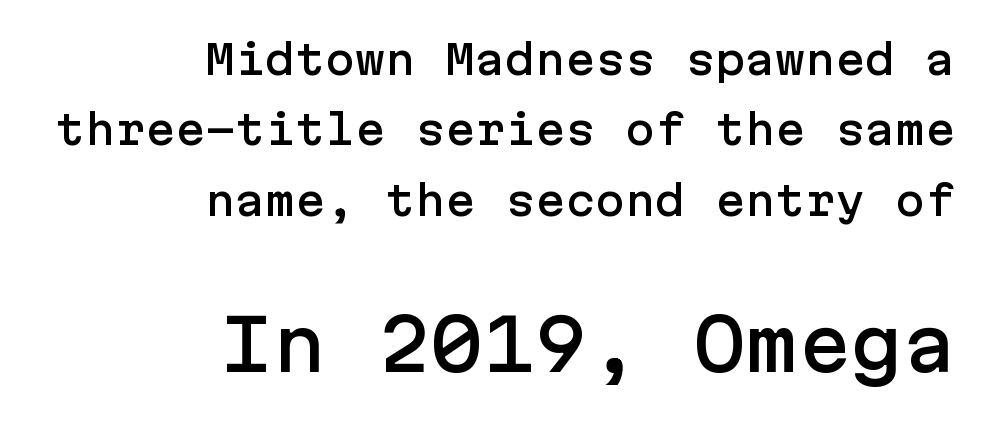
{"serif": "no", "italic": "no", "width": "normal", "stroke_contrast": "low", "x_height": "medium", "underline": "no", "align": "right", "line_spacing_ratio": 1.76, "letter_spacing": "normal", "letter_spacing_em": 0.0, "larger_block": "second", "size_ratio": 1.75, "glyph_px": 70}
